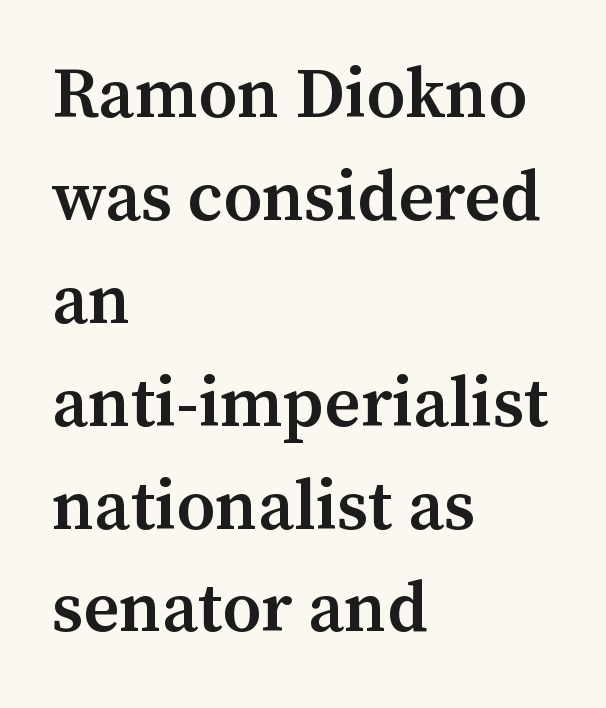
The image shows 70 px semibold serif type, upright; set left-aligned, normal line spacing (1.47x), normal letter spacing, not underlined; medium stroke contrast and a medium x-height.
